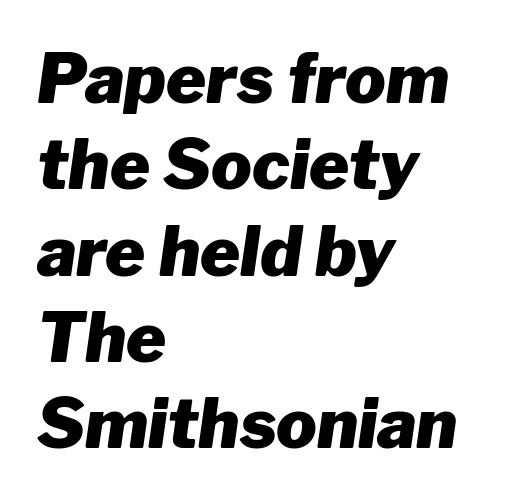
Q: Is the text bold? A: Yes.
Q: Is the text italic (slanted)? A: Yes, it leans right by about 8 degrees.
Q: Is the text underlined? A: No.
Q: How is the paragraph aligned? A: Left-aligned.
Q: Is the spacing between letters normal or unusually wide? A: Normal.
Q: Is the spacing between lines tight, normal or loose? A: Normal.
Q: Width (condensed, normal, or wide)? A: Normal.
Q: Stroke contrast? A: Low.
Q: x-height? A: Medium.
Q: Monospaced? A: No.
